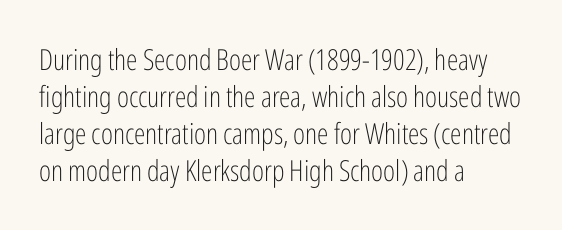
The foot of each line stays bare and open. The horizontal fit of the characters is conventional and even. A quiet, ordinary-to-light weight characterises the typeface. The passage shown is typeset with a sans-serif family. A typesetter would mark this as roman, not italic.
